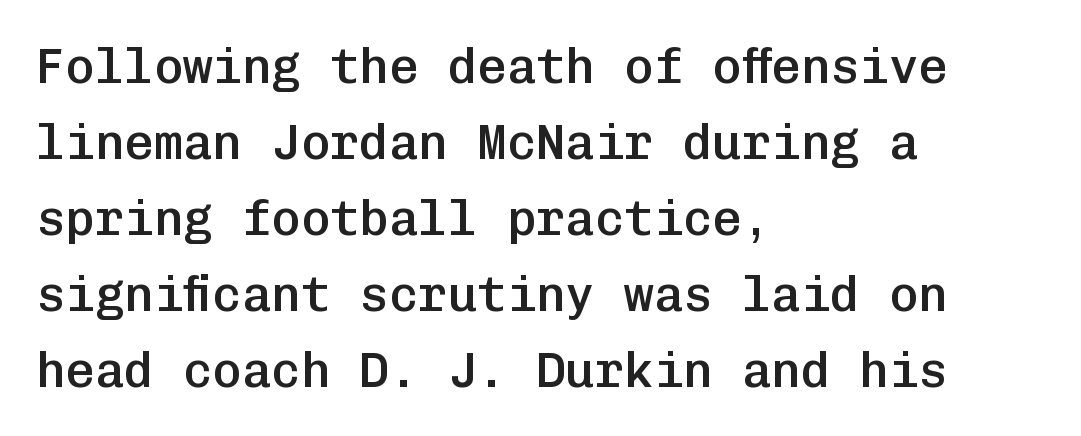
Q: Is the text bold? A: Semi-bold.
Q: Is the text italic (slanted)? A: No, it is upright.
Q: Is the typeface a serif or a sans-serif typeface? A: Sans-serif.
Q: Is the text underlined? A: No.
Q: How is the paragraph aligned? A: Left-aligned.
Q: Is the spacing between letters normal or unusually wide? A: Normal.
Q: Is the spacing between lines tight, normal or loose? A: Normal.
Q: Width (condensed, normal, or wide)? A: Normal.
Q: Stroke contrast? A: Low.
Q: x-height? A: Medium.
Q: Monospaced? A: Yes.
